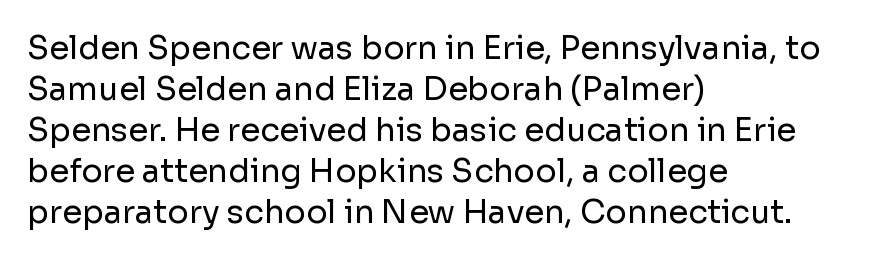
The image shows 32 px regular-weight sans-serif type, upright; set left-aligned, normal line spacing (1.28x), normal letter spacing, not underlined; low stroke contrast and a medium x-height.
